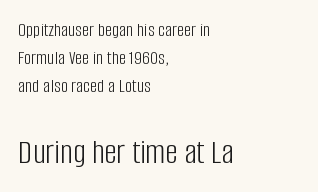
The image shows 35 px light, condensed sans-serif type, upright; set left-aligned, normal line spacing (1.41x), normal letter spacing, not underlined; the second (bottom) block is 1.75x larger; low stroke contrast and a large x-height.
